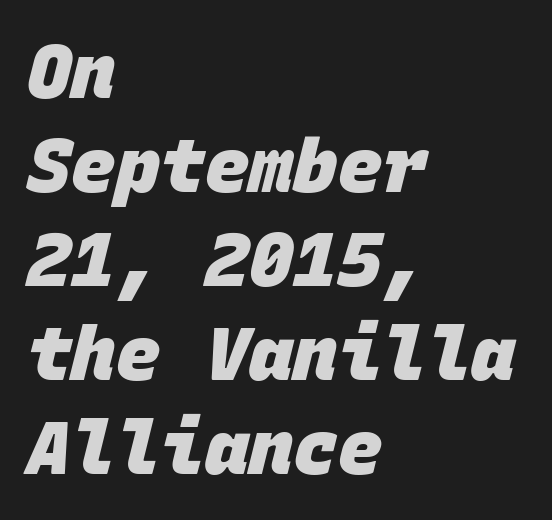
Q: Is the text bold? A: Yes.
Q: Is the typeface a serif or a sans-serif typeface? A: Sans-serif.
Q: Is the text underlined? A: No.
Q: How is the paragraph aligned? A: Left-aligned.
Q: Is the spacing between letters normal or unusually wide? A: Normal.
Q: Is the spacing between lines tight, normal or loose? A: Normal.
Q: Width (condensed, normal, or wide)? A: Normal.
Q: Stroke contrast? A: Low.
Q: x-height? A: Large.
Q: Monospaced? A: Yes.
